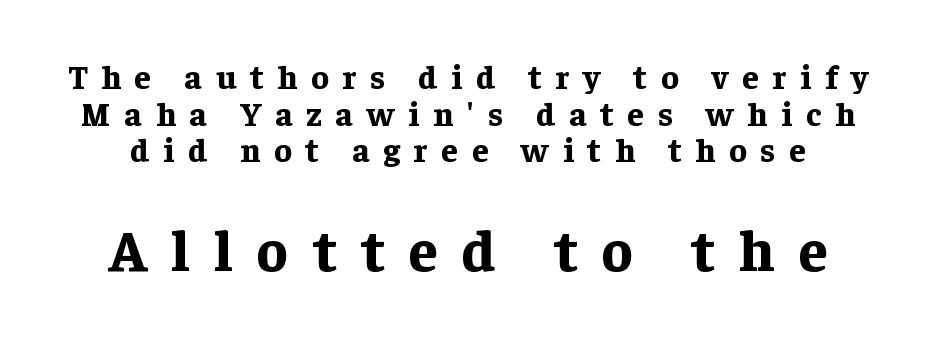
The image shows 58 px bold serif type, upright; set tight line spacing (1.11x), unusually wide letter spacing (+0.42 em), not underlined; the second (bottom) block is 1.76x larger; low stroke contrast and a medium x-height.
